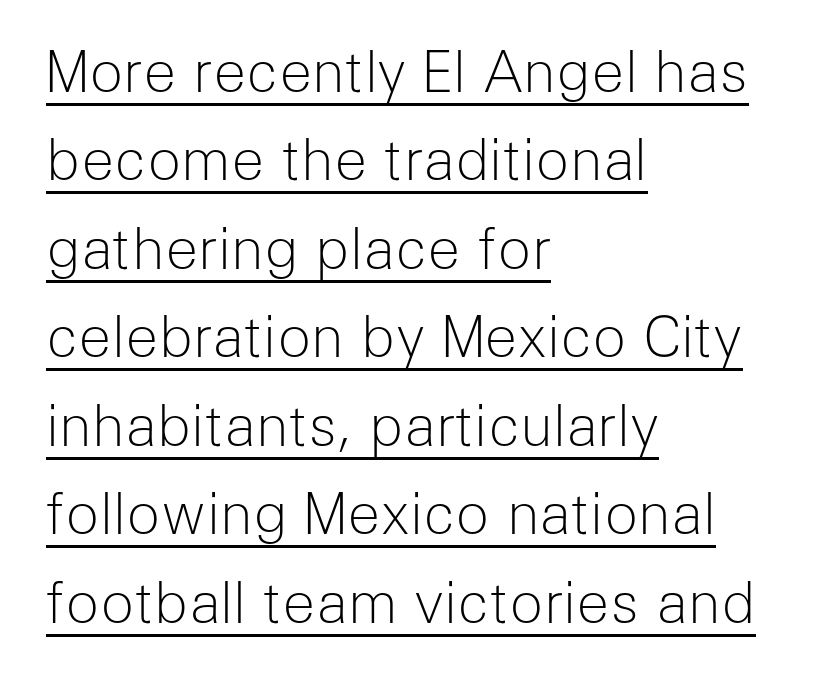
Q: Is the text bold? A: No.
Q: Is the text italic (slanted)? A: No, it is upright.
Q: Is the typeface a serif or a sans-serif typeface? A: Sans-serif.
Q: Is the text underlined? A: Yes.
Q: How is the paragraph aligned? A: Left-aligned.
Q: Is the spacing between letters normal or unusually wide? A: Normal.
Q: Is the spacing between lines tight, normal or loose? A: Normal.
Q: Width (condensed, normal, or wide)? A: Normal.
Q: Stroke contrast? A: Low.
Q: x-height? A: Medium.
Q: Monospaced? A: No.
